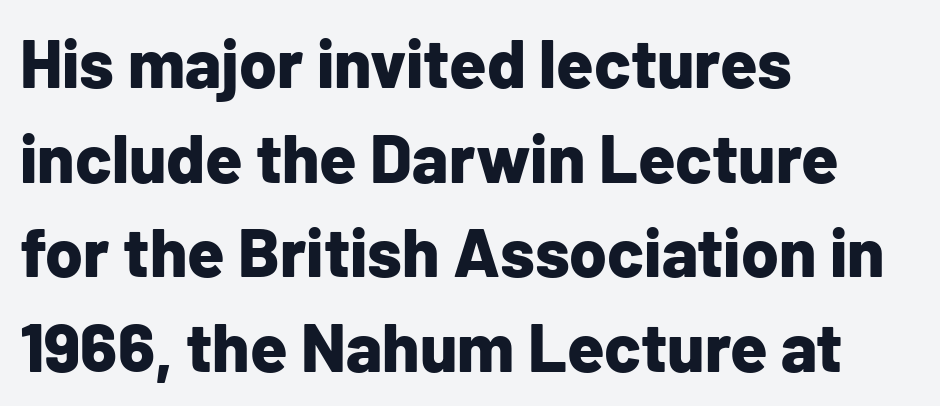
{"serif": "no", "italic": "no", "bold": "yes", "weight": "bold", "width": "normal", "stroke_contrast": "low", "x_height": "medium", "monospaced": "no", "underline": "no", "align": "left", "line_spacing": "normal", "line_spacing_ratio": 1.39, "letter_spacing": "normal", "letter_spacing_em": 0.0, "glyph_px": 68}
